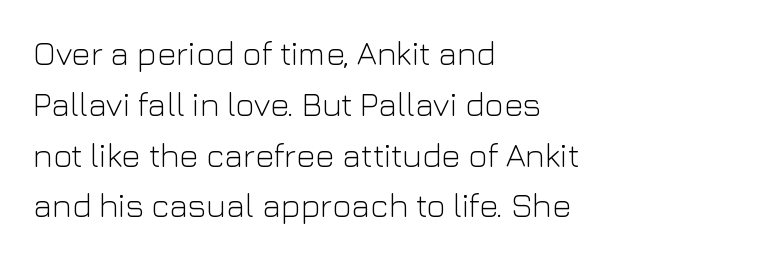
The typeface chosen for these lines omits serifs. In terms of leading, this rendering sits right in the middle. The letterforms sit shoulder to shoulder at normal distance. A student would call this left alignment; a typographer would say flush left, rag right. Note the varied advance widths — an 'i' is clearly narrower than an 'm'. No italicization has been applied; the sample stays upright.
